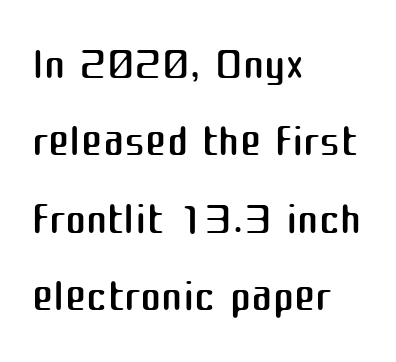
The image shows 64 px regular-weight sans-serif type, upright; set left-aligned, line spacing 1.21x, normal letter spacing, not underlined; medium stroke contrast and a medium x-height.
